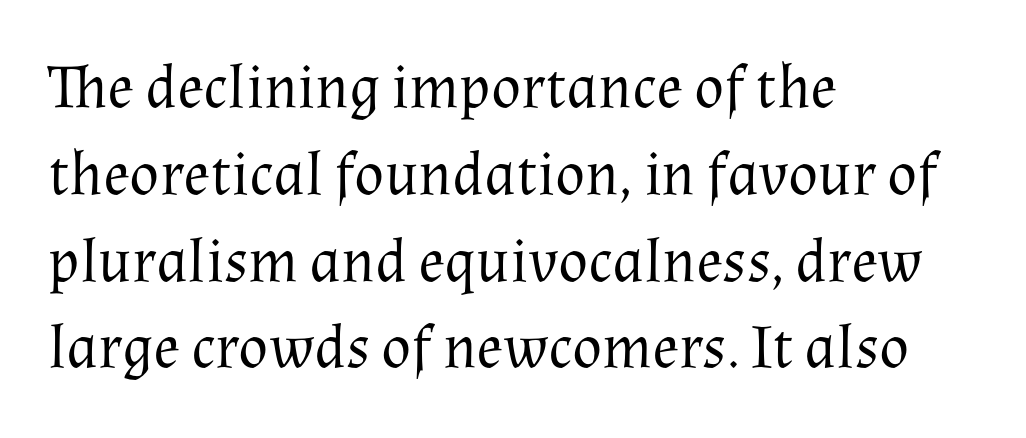
Q: Is the text bold? A: No.
Q: Is the text italic (slanted)? A: No, it is upright.
Q: Is the typeface a serif or a sans-serif typeface? A: Serif.
Q: Is the text underlined? A: No.
Q: How is the paragraph aligned? A: Left-aligned.
Q: Is the spacing between letters normal or unusually wide? A: Normal.
Q: Is the spacing between lines tight, normal or loose? A: Normal.
Q: Width (condensed, normal, or wide)? A: Normal.
Q: Stroke contrast? A: Medium.
Q: x-height? A: Medium.
Q: Monospaced? A: No.
